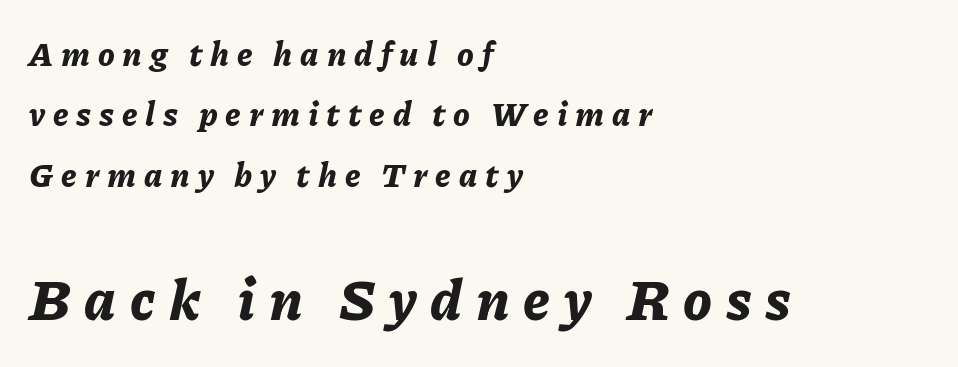
Q: Is the text bold? A: Yes.
Q: Is the text italic (slanted)? A: Yes, it leans right by about 11 degrees.
Q: Is the text underlined? A: No.
Q: How is the paragraph aligned? A: Left-aligned.
Q: Is the spacing between letters normal or unusually wide? A: Unusually wide.
Q: Which block of text is set in a larger size, the first (top) or the second (bottom)? A: The second (bottom) one.
Q: Width (condensed, normal, or wide)? A: Normal.
Q: Stroke contrast? A: Low.
Q: x-height? A: Medium.
Q: Monospaced? A: No.
